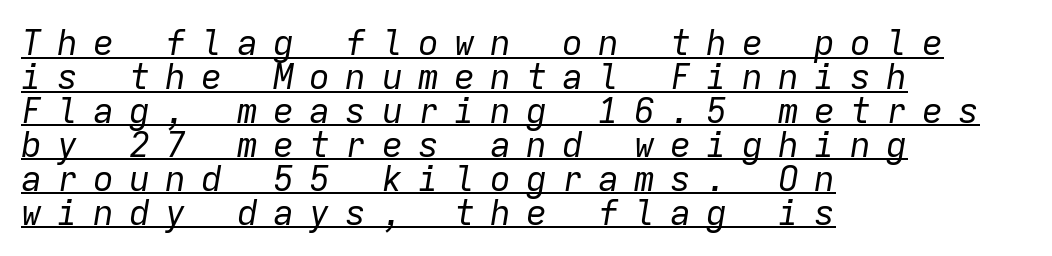
The image shows 35 px regular-weight type, italic (leaning right), monospaced; set left-aligned, tight line spacing (0.97x), unusually wide letter spacing (+0.43 em), underlined; low stroke contrast and a medium x-height.
